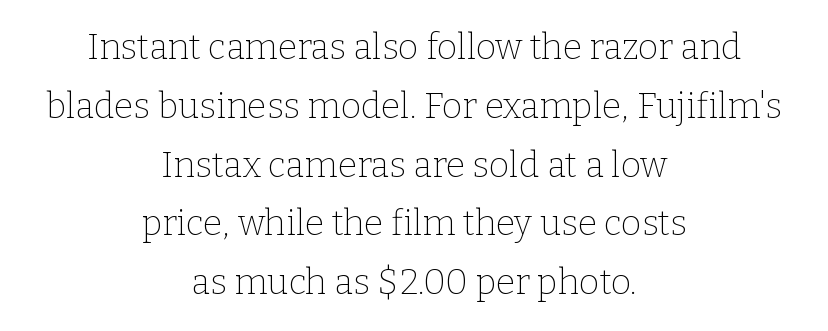
The image shows 35 px thin serif type, upright; set centered, normal line spacing (1.68x), normal letter spacing, not underlined; low stroke contrast and a medium x-height.
